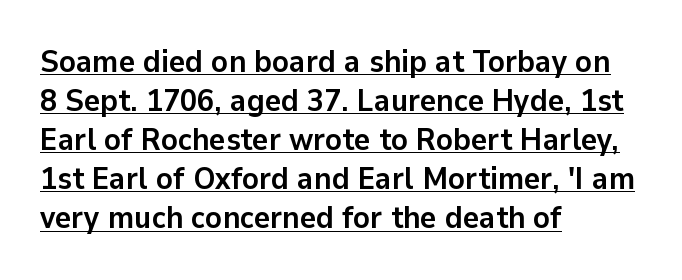
Q: Is the text bold? A: Yes.
Q: Is the text italic (slanted)? A: No, it is upright.
Q: Is the typeface a serif or a sans-serif typeface? A: Sans-serif.
Q: Is the text underlined? A: Yes.
Q: How is the paragraph aligned? A: Left-aligned.
Q: Is the spacing between letters normal or unusually wide? A: Normal.
Q: Is the spacing between lines tight, normal or loose? A: Normal.
Q: Width (condensed, normal, or wide)? A: Normal.
Q: Stroke contrast? A: Low.
Q: x-height? A: Medium.
Q: Monospaced? A: No.
